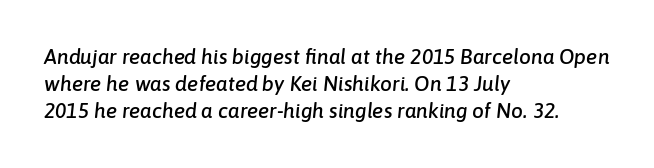
The image shows 21 px text type, italic (leaning right); set left-aligned, normal line spacing (1.29x), normal letter spacing, not underlined.
